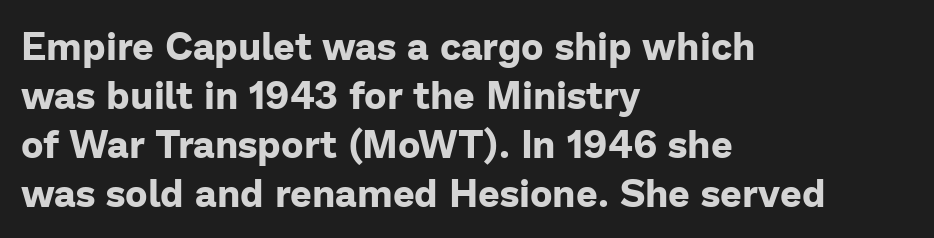
{"serif": "no", "italic": "no", "bold": "yes", "weight": "bold", "width": "normal", "stroke_contrast": "low", "x_height": "medium", "monospaced": "no", "underline": "no", "align": "left", "line_spacing": "normal", "line_spacing_ratio": 1.29, "letter_spacing": "normal", "letter_spacing_em": 0.0, "glyph_px": 38}
